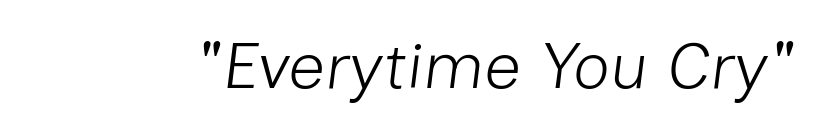
The image shows 65 px light type, italic (leaning right); set normal letter spacing, not underlined; low stroke contrast and a medium x-height.
